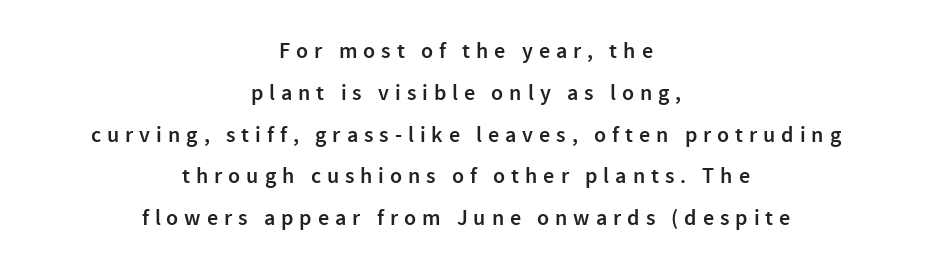
The font is running at a semibold setting, under full bold. Vertical strokes here are truly vertical. Caption: multi-line text, centered on the measure. Reading down the column, the eye jumps a long way to each next line.
